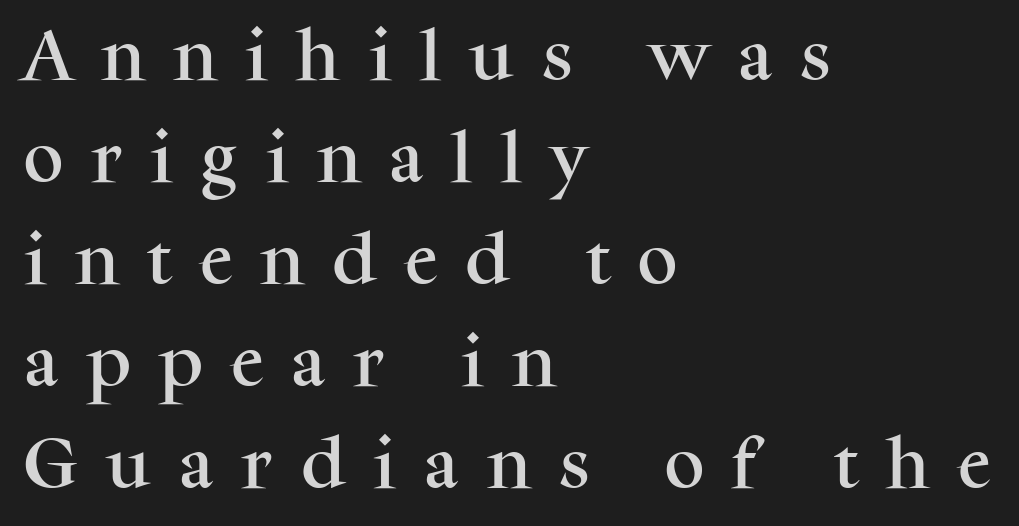
Here the glyphs are tracked loosely, breaking word shapes into spaced letters. Is there any slant? The stems are plumb. Each line starts at the same left margin while the right side varies. Think of a printed novel: that variable character pitch is what you see here.
